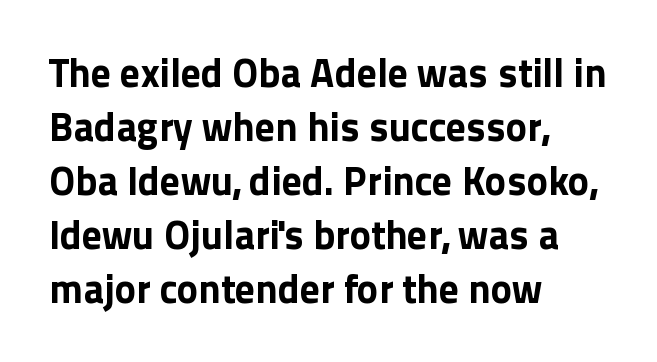
Q: Is the text bold? A: Yes.
Q: Is the text italic (slanted)? A: No, it is upright.
Q: Is the typeface a serif or a sans-serif typeface? A: Sans-serif.
Q: Is the text underlined? A: No.
Q: How is the paragraph aligned? A: Left-aligned.
Q: Is the spacing between letters normal or unusually wide? A: Normal.
Q: Is the spacing between lines tight, normal or loose? A: Normal.
Q: Width (condensed, normal, or wide)? A: Normal.
Q: x-height? A: Medium.
Q: Monospaced? A: No.
